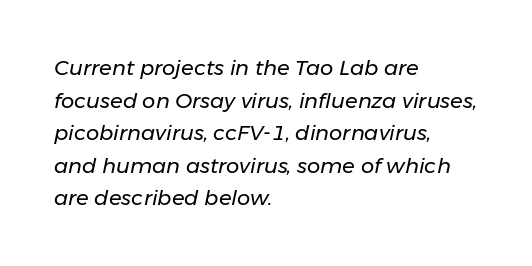
Q: Is the text bold? A: No.
Q: Is the text italic (slanted)? A: Yes, it leans right by about 11 degrees.
Q: Is the text underlined? A: No.
Q: How is the paragraph aligned? A: Left-aligned.
Q: Is the spacing between letters normal or unusually wide? A: Normal.
Q: Is the spacing between lines tight, normal or loose? A: Normal.
